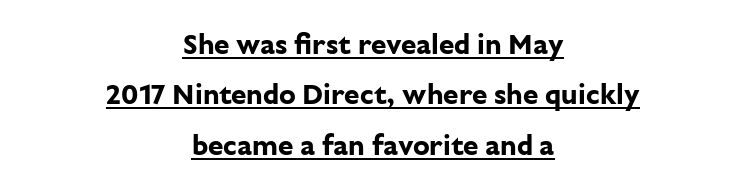
{"serif": "no", "italic": "no", "bold": "yes", "weight": "bold", "width": "normal", "stroke_contrast": "low", "x_height": "medium", "monospaced": "no", "underline": "yes", "align": "center", "line_spacing_ratio": 1.8, "letter_spacing": "normal", "letter_spacing_em": 0.0, "glyph_px": 28}
